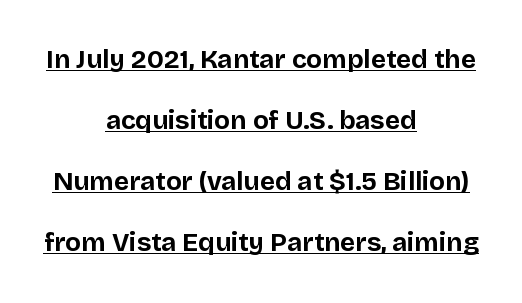
The glyphs are accompanied by a horizontal stroke just below them. No extra tracking has been applied to these lines. The line-height multiplier appears high, well above default. Every character sits straight up, as roman type does. These lines carry a lot of weight — the face is fully bold.
